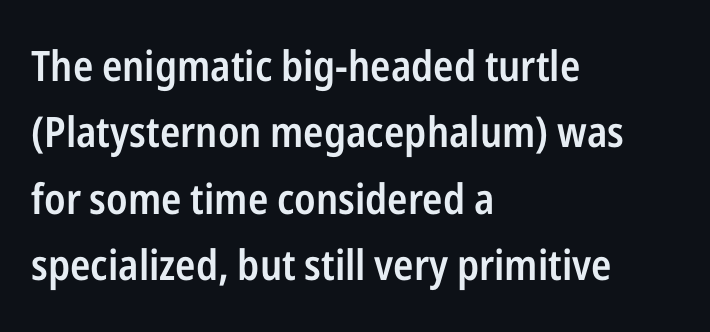
{"serif": "no", "italic": "no", "bold": "semi", "weight": "semibold", "width": "condensed", "stroke_contrast": "low", "x_height": "medium", "monospaced": "no", "underline": "no", "align": "left", "line_spacing": "normal", "line_spacing_ratio": 1.58, "letter_spacing": "normal", "letter_spacing_em": 0.0, "glyph_px": 42}
